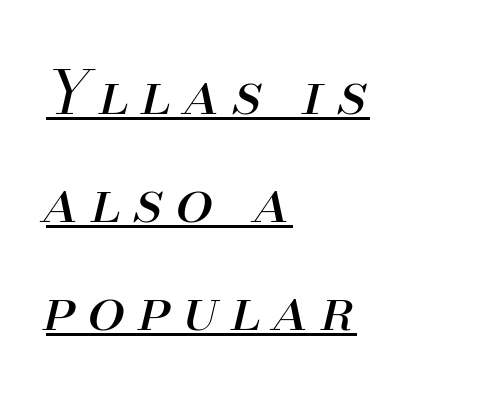
Q: Is the text bold? A: No.
Q: Is the text italic (slanted)? A: Yes, it leans right by about 13 degrees.
Q: Is the text underlined? A: Yes.
Q: How is the paragraph aligned? A: Left-aligned.
Q: Is the spacing between letters normal or unusually wide? A: Unusually wide.
Q: Width (condensed, normal, or wide)? A: Normal.
Q: Stroke contrast? A: Medium.
Q: x-height? A: Small.
Q: Monospaced? A: No.
